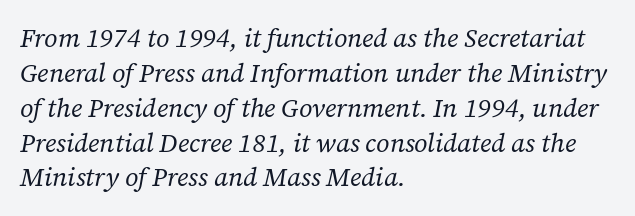
The image shows 26 px text type, italic (leaning right); set left-aligned, normal line spacing (1.34x), normal letter spacing, not underlined.
